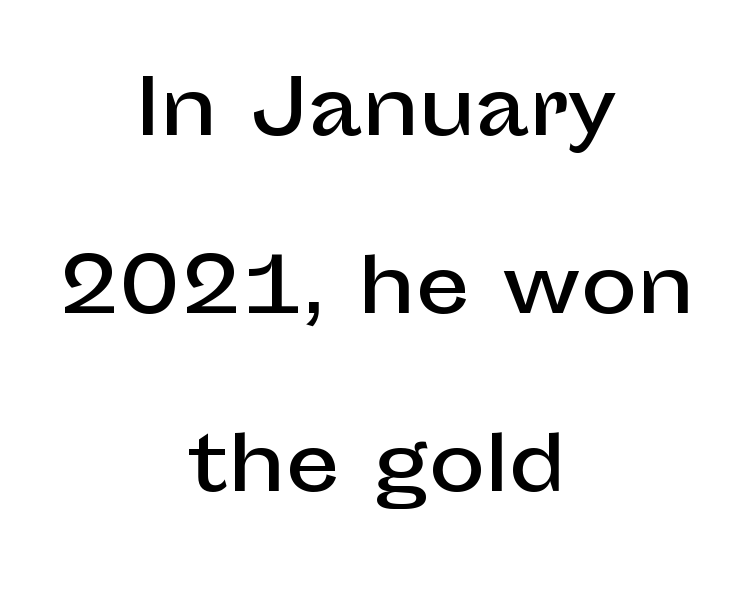
The image shows 76 px sans-serif type, upright; set centered, loose line spacing (2.34x), normal letter spacing, not underlined; low stroke contrast and a medium x-height.
